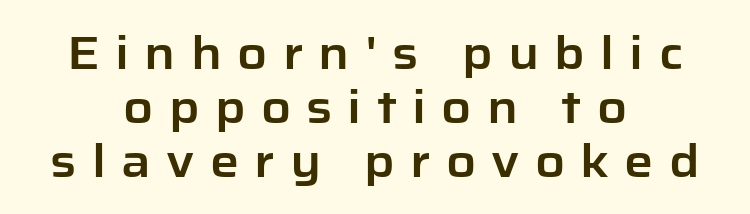
Q: Is the text italic (slanted)? A: No, it is upright.
Q: Is the typeface a serif or a sans-serif typeface? A: Sans-serif.
Q: Is the text underlined? A: No.
Q: How is the paragraph aligned? A: Centered.
Q: Is the spacing between letters normal or unusually wide? A: Unusually wide.
Q: Width (condensed, normal, or wide)? A: Normal.
Q: Stroke contrast? A: Low.
Q: x-height? A: Medium.
Q: Monospaced? A: No.
